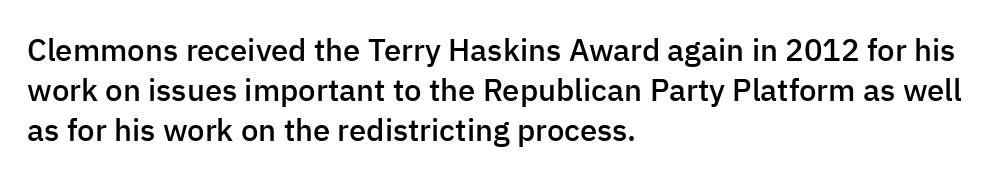
{"serif": "no", "italic": "no", "bold": "semi", "weight": "semibold", "width": "normal", "stroke_contrast": "low", "x_height": "medium", "monospaced": "no", "underline": "no", "align": "left", "line_spacing": "normal", "line_spacing_ratio": 1.29, "letter_spacing": "normal", "letter_spacing_em": 0.0, "glyph_px": 31}
